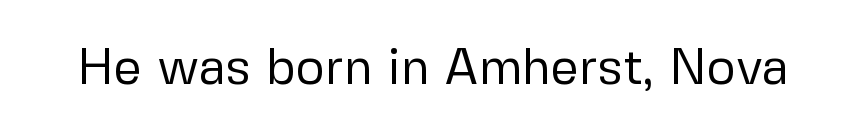
Regarding serifs, this sample does without them. Varying glyph widths throughout — classic text-font behaviour. Vertical stems look standard width or narrower in stroke. This rendering leaves character spacing at its baseline value. This is roman type, the default non-slanted kind.
